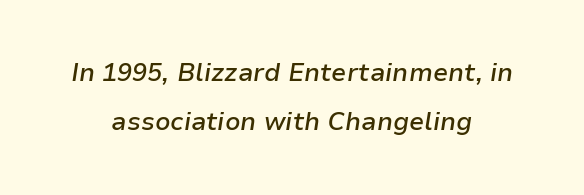
Q: Is the text bold? A: Semi-bold.
Q: Is the text italic (slanted)? A: Yes, it leans right by about 9 degrees.
Q: Is the text underlined? A: No.
Q: How is the paragraph aligned? A: Centered.
Q: Is the spacing between letters normal or unusually wide? A: Normal.
Q: Is the spacing between lines tight, normal or loose? A: Loose.
